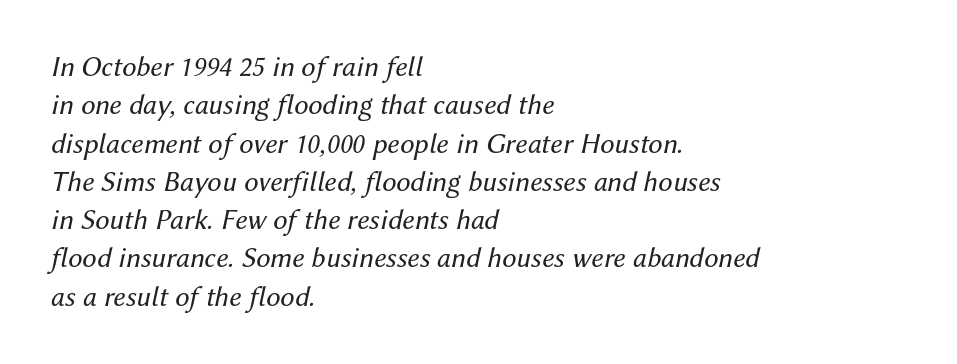
Q: Is the text bold? A: No.
Q: Is the text italic (slanted)? A: Yes, it leans right by about 12 degrees.
Q: Is the text underlined? A: No.
Q: How is the paragraph aligned? A: Left-aligned.
Q: Is the spacing between letters normal or unusually wide? A: Normal.
Q: Is the spacing between lines tight, normal or loose? A: Normal.
Q: Width (condensed, normal, or wide)? A: Normal.
Q: Stroke contrast? A: Medium.
Q: x-height? A: Medium.
Q: Monospaced? A: No.
